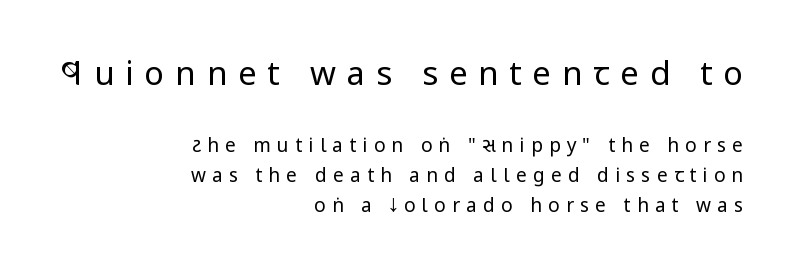
Q: Is the text bold? A: No.
Q: Is the text italic (slanted)? A: No, it is upright.
Q: Is the typeface a serif or a sans-serif typeface? A: Sans-serif.
Q: Is the text underlined? A: No.
Q: How is the paragraph aligned? A: Right-aligned.
Q: Is the spacing between letters normal or unusually wide? A: Unusually wide.
Q: Is the spacing between lines tight, normal or loose? A: Normal.
Q: Which block of text is set in a larger size, the first (top) or the second (bottom)? A: The first (top) one.
Q: Width (condensed, normal, or wide)? A: Condensed.
Q: Stroke contrast? A: Low.
Q: x-height? A: Large.
Q: Monospaced? A: No.
